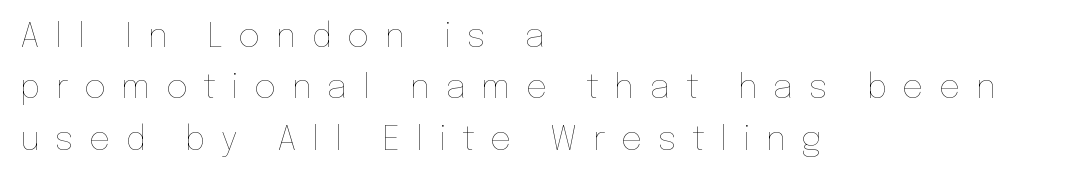
{"italic": "no", "bold": "no", "weight": "thin", "width": "normal", "stroke_contrast": "low", "x_height": "medium", "monospaced": "no", "underline": "no", "align": "left", "line_spacing": "normal", "line_spacing_ratio": 1.51, "letter_spacing": "wide", "letter_spacing_em": 0.45, "glyph_px": 34}
